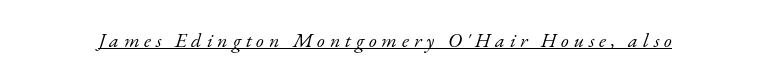
Compared with typical body copy, the letter spacing here is much looser. Letters have the restrained weight of plain body copy at most. The text carries the slant typical of an italic or oblique font. The lettering is marked with a stroke running underneath it.
